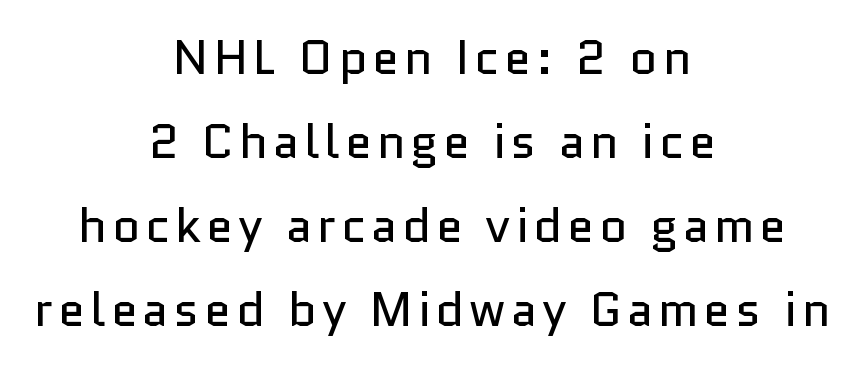
{"serif": "no", "italic": "no", "bold": "no", "weight": "regular", "width": "normal", "stroke_contrast": "low", "x_height": "medium", "monospaced": "no", "underline": "no", "align": "center", "line_spacing_ratio": 1.75, "glyph_px": 48}
